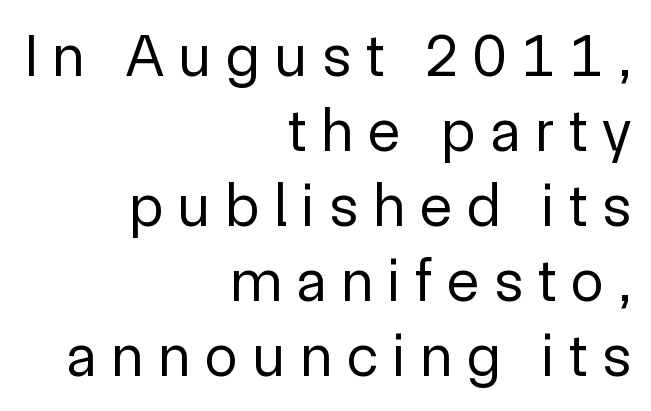
{"serif": "no", "italic": "no", "bold": "no", "weight": "regular", "width": "normal", "x_height": "medium", "monospaced": "no", "underline": "no", "align": "right", "line_spacing": "normal", "line_spacing_ratio": 1.25, "letter_spacing": "wide", "letter_spacing_em": 0.25, "glyph_px": 60}
